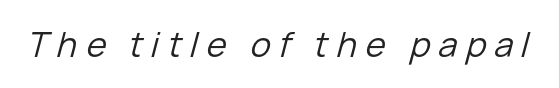
The face used here is proportionally spaced, like ordinary book or web type. Check the space under the baseline: it is left empty. The glyphs look as if they've been sheared to an angle. The face used here is rendered with a markedly widened letterfit.
